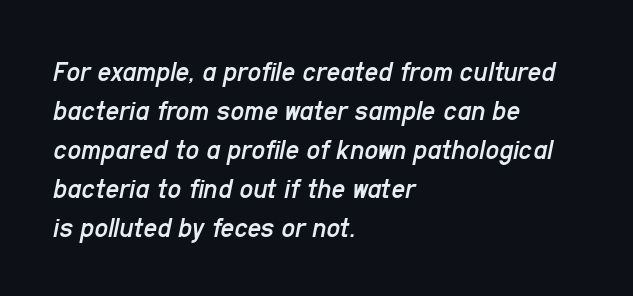
Proportional: the letters do not fall into vertical columns. Emphasis-style slanted type is in use. Caption: face not bold, strokes unweighted. Leading matches the norm, producing a regular column. Tracking here is standard; glyphs follow each other at the usual distance.
